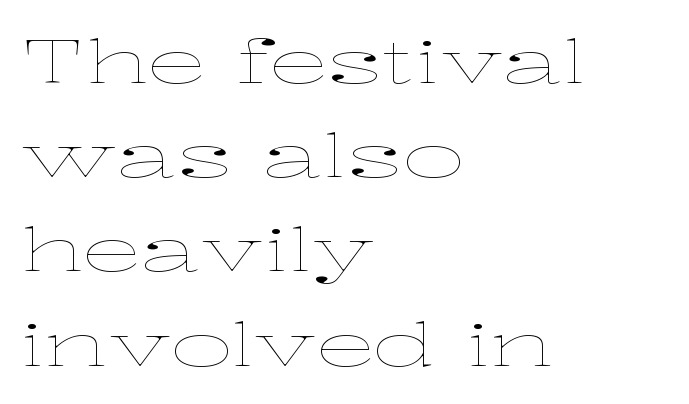
A typesetter would call this leading conventional body-copy spacing. Layout note: lines flush left. Each row of text sits above clean, open space. Caption: standard tracking, unaltered. Upright lettering throughout.
